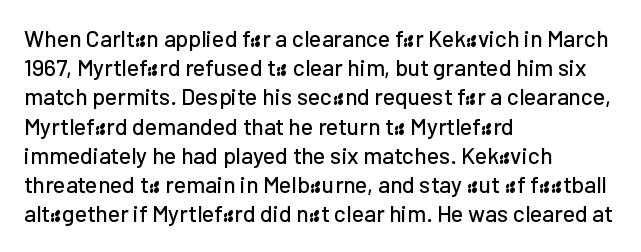
Q: Is the text italic (slanted)? A: No, it is upright.
Q: Is the text underlined? A: No.
Q: How is the paragraph aligned? A: Left-aligned.
Q: Is the spacing between letters normal or unusually wide? A: Normal.
Q: Is the spacing between lines tight, normal or loose? A: Normal.
